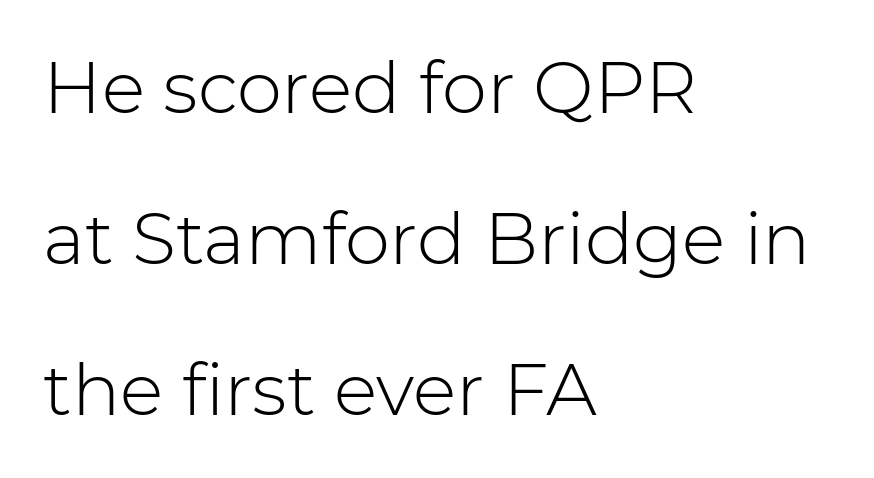
Each word holds together tightly as a unit, with standard inter-letter gaps. The line-height multiplier appears high, well above default. Varying glyph widths throughout — classic text-font behaviour. The ragged edge is on the right, which tells us the setting is flush left. The face looks like a standard text weight, possibly lighter.
